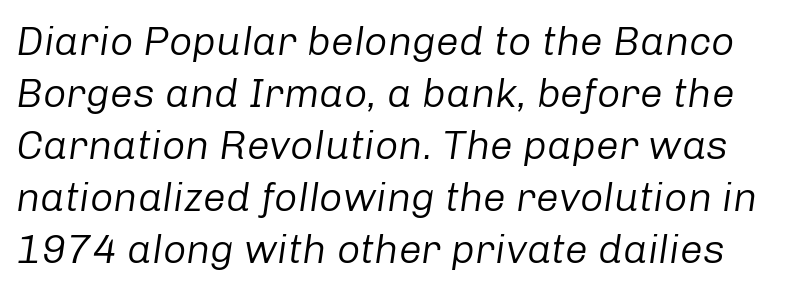
Q: Is the text bold? A: No.
Q: Is the text italic (slanted)? A: Yes, it leans right by about 8 degrees.
Q: Is the text underlined? A: No.
Q: Is the spacing between letters normal or unusually wide? A: Normal.
Q: Is the spacing between lines tight, normal or loose? A: Normal.
Q: Width (condensed, normal, or wide)? A: Normal.
Q: Stroke contrast? A: Low.
Q: x-height? A: Medium.
Q: Monospaced? A: No.
